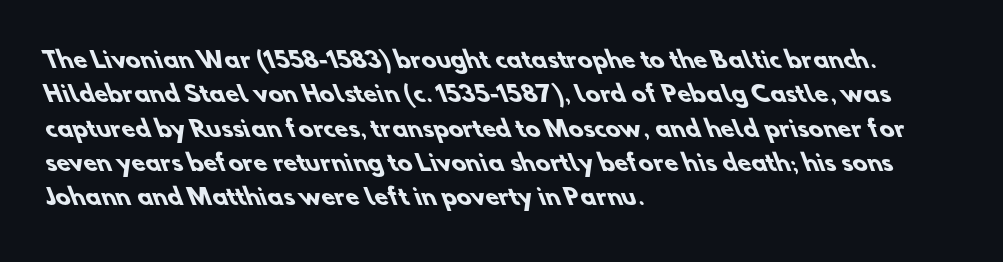
{"bold": "yes", "underline": "no", "align": "left", "line_spacing": "normal", "line_spacing_ratio": 1.56, "letter_spacing": "normal", "letter_spacing_em": 0.0, "glyph_px": 22}
